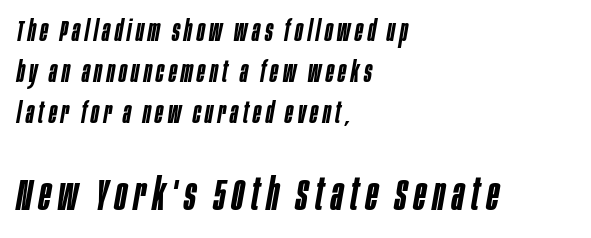
The image shows 44 px semibold, condensed type, italic (leaning right); set left-aligned, normal line spacing (1.41x), not underlined; the second (bottom) block is 1.52x larger; low stroke contrast and a large x-height.
